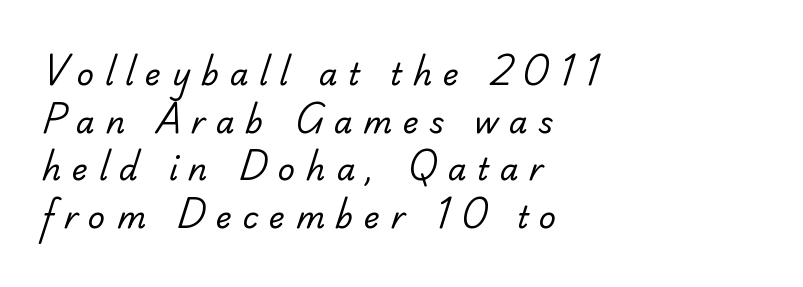
Q: Is the text bold? A: No.
Q: Is the typeface a serif or a sans-serif typeface? A: Serif.
Q: Is the text underlined? A: No.
Q: How is the paragraph aligned? A: Left-aligned.
Q: Is the spacing between letters normal or unusually wide? A: Unusually wide.
Q: Is the spacing between lines tight, normal or loose? A: Normal.
Q: Width (condensed, normal, or wide)? A: Normal.
Q: Stroke contrast? A: Low.
Q: x-height? A: Small.
Q: Monospaced? A: No.
